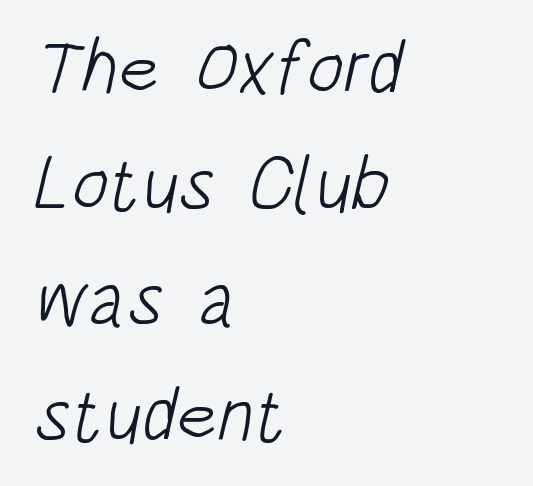
{"serif": "no", "bold": "no", "weight": "light", "width": "condensed", "stroke_contrast": "low", "x_height": "large", "monospaced": "no", "underline": "no", "align": "left", "line_spacing": "normal", "line_spacing_ratio": 1.52, "letter_spacing": "normal", "letter_spacing_em": 0.0, "glyph_px": 76}
